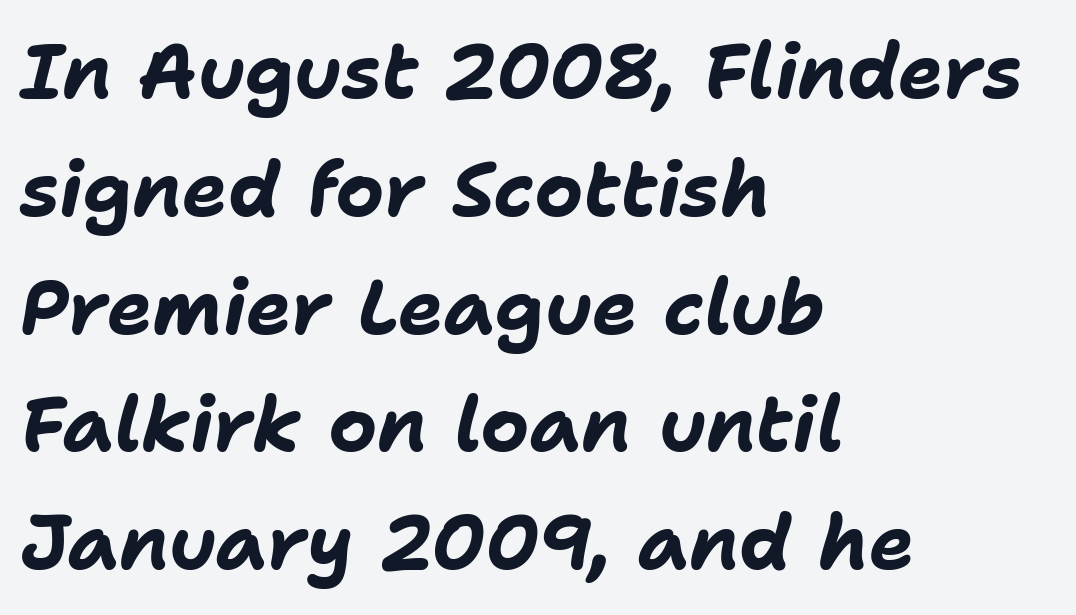
A full-strength bold gives these letters their thick strokes. Teacher's note: observe the even left margin — that is flush-left alignment. Rows of type keep a routine distance in the vertical direction. There's an unmistakable incline to the writing here. The string is rendered with underlining switched off. In terms of letterspacing, this is plain default setting.
